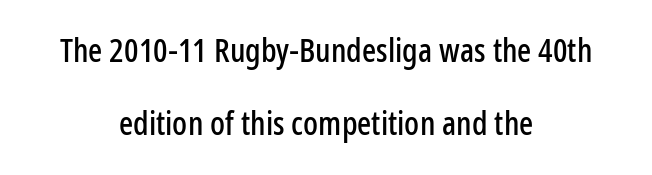
{"serif": "no", "italic": "no", "width": "condensed", "stroke_contrast": "low", "x_height": "medium", "monospaced": "no", "underline": "no", "align": "center", "line_spacing": "loose", "line_spacing_ratio": 2.21, "letter_spacing": "normal", "letter_spacing_em": 0.0, "glyph_px": 33}
